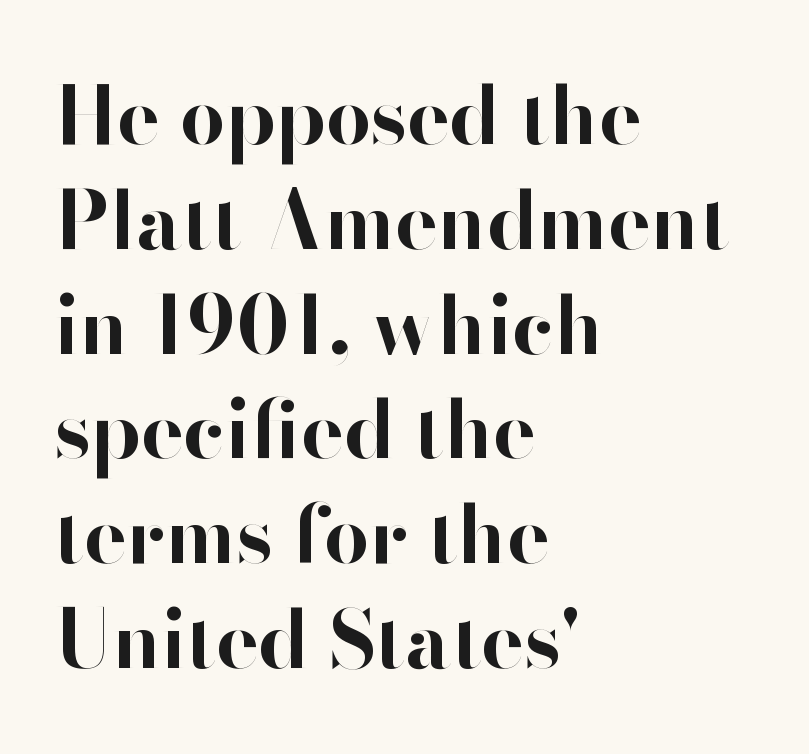
Q: Is the text bold? A: Yes.
Q: Is the text italic (slanted)? A: No, it is upright.
Q: Is the typeface a serif or a sans-serif typeface? A: Sans-serif.
Q: Is the text underlined? A: No.
Q: How is the paragraph aligned? A: Left-aligned.
Q: Is the spacing between letters normal or unusually wide? A: Normal.
Q: Is the spacing between lines tight, normal or loose? A: Normal.
Q: Width (condensed, normal, or wide)? A: Normal.
Q: Stroke contrast? A: High.
Q: x-height? A: Small.
Q: Monospaced? A: No.
